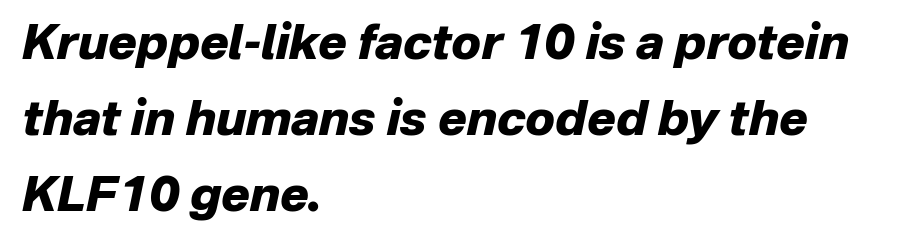
Q: Is the text bold? A: Yes.
Q: Is the text italic (slanted)? A: Yes, it leans right by about 12 degrees.
Q: Is the text underlined? A: No.
Q: How is the paragraph aligned? A: Left-aligned.
Q: Is the spacing between letters normal or unusually wide? A: Normal.
Q: Is the spacing between lines tight, normal or loose? A: Normal.
Q: Width (condensed, normal, or wide)? A: Normal.
Q: Stroke contrast? A: Low.
Q: x-height? A: Medium.
Q: Monospaced? A: No.
